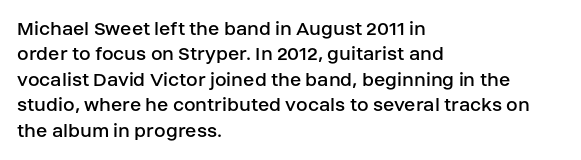
Q: Is the text bold? A: No.
Q: Is the text italic (slanted)? A: No, it is upright.
Q: Is the text underlined? A: No.
Q: How is the paragraph aligned? A: Left-aligned.
Q: Is the spacing between letters normal or unusually wide? A: Normal.
